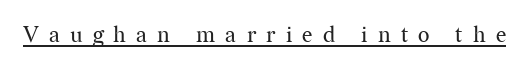
The image shows 22 px text type, upright; set unusually wide letter spacing (+0.46 em), underlined.
